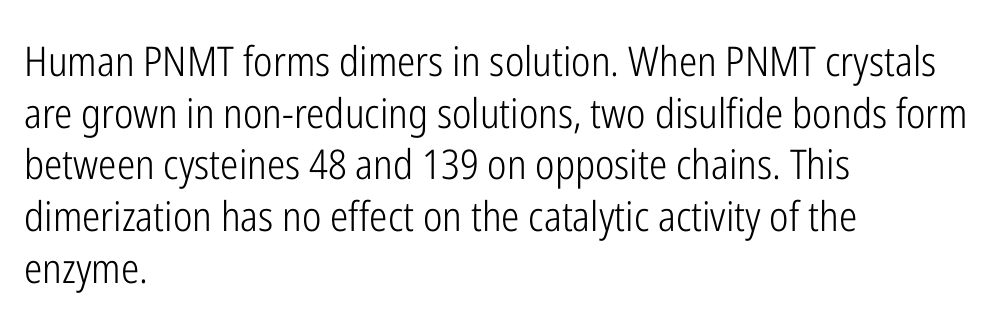
The glyphs in this specimen are sans serif. You could call the tracking neutral — neither tight nor loose. Bare-footed words on every line. Do the characters align in a grid? No, the font is proportional.
